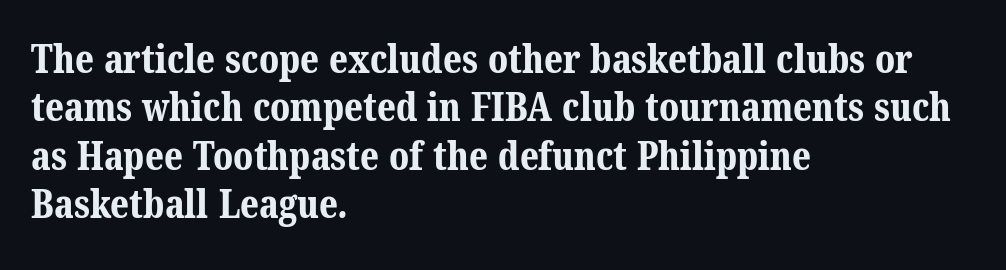
Q: Is the text bold? A: Yes.
Q: Is the typeface a serif or a sans-serif typeface? A: Serif.
Q: Is the text underlined? A: No.
Q: How is the paragraph aligned? A: Left-aligned.
Q: Is the spacing between letters normal or unusually wide? A: Normal.
Q: Width (condensed, normal, or wide)? A: Normal.
Q: Stroke contrast? A: Medium.
Q: x-height? A: Medium.
Q: Monospaced? A: No.
